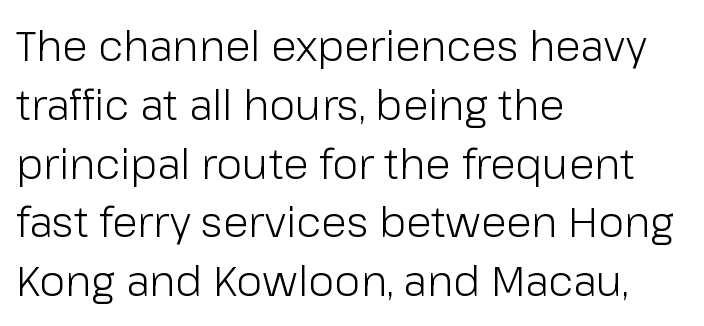
The image shows 42 px light sans-serif type, upright; set left-aligned, normal line spacing (1.4x), normal letter spacing, not underlined; low stroke contrast and a medium x-height.
